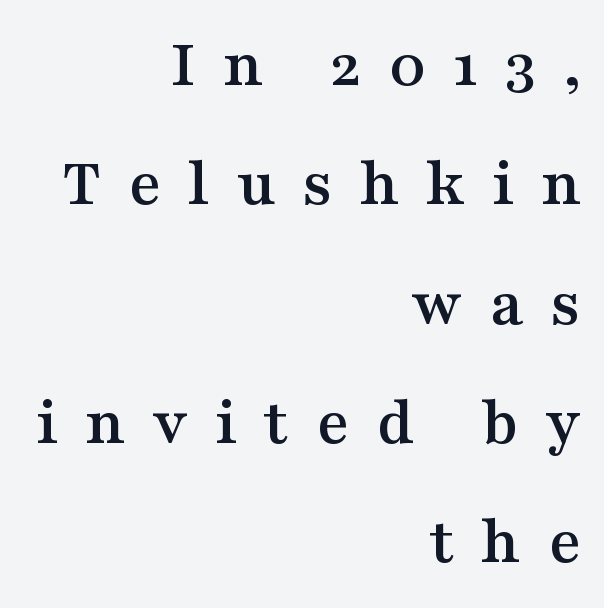
The image shows 69 px wide serif type, upright; set right-aligned, line spacing 1.73x, unusually wide letter spacing (+0.39 em), not underlined; medium stroke contrast and a medium x-height.
